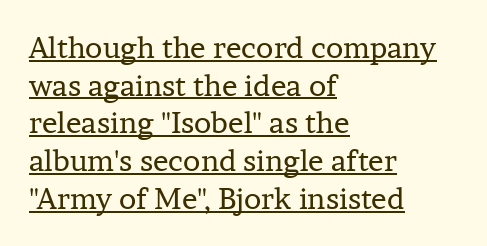
Letter spacing: default. The rag falls on the right side of this text block. The lines sit at an ordinary, default distance from one another. A typesetter would label this face a serif. Spacing verdict: proportional, widths tailored to each character.
